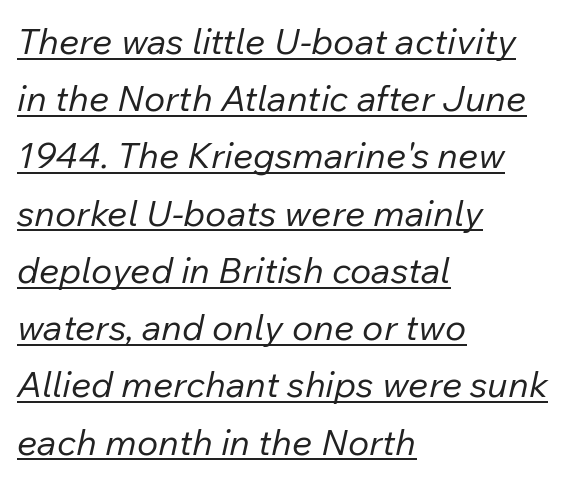
{"italic": "yes", "lean": "right", "slant_degrees": 12, "bold": "no", "weight": "regular", "width": "normal", "stroke_contrast": "low", "x_height": "medium", "monospaced": "no", "underline": "yes", "align": "left", "line_spacing": "normal", "line_spacing_ratio": 1.59, "letter_spacing": "normal", "letter_spacing_em": 0.0, "glyph_px": 36}
